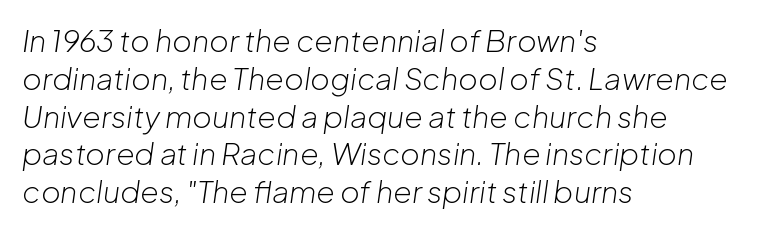
{"italic": "yes", "lean": "right", "slant_degrees": 8, "bold": "no", "weight": "light", "width": "normal", "stroke_contrast": "low", "x_height": "medium", "monospaced": "no", "underline": "no", "align": "left", "line_spacing": "normal", "line_spacing_ratio": 1.26, "letter_spacing": "normal", "letter_spacing_em": 0.0, "glyph_px": 30}
